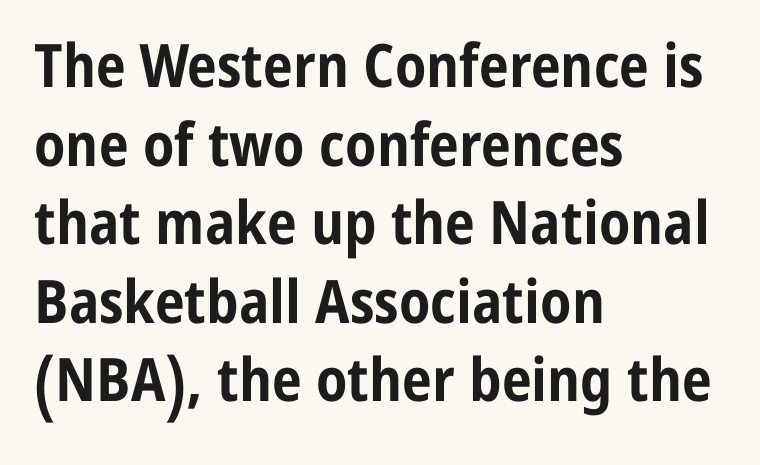
The image shows 60 px bold, condensed sans-serif type, upright; set left-aligned, normal line spacing (1.31x), normal letter spacing, not underlined; low stroke contrast and a medium x-height.
